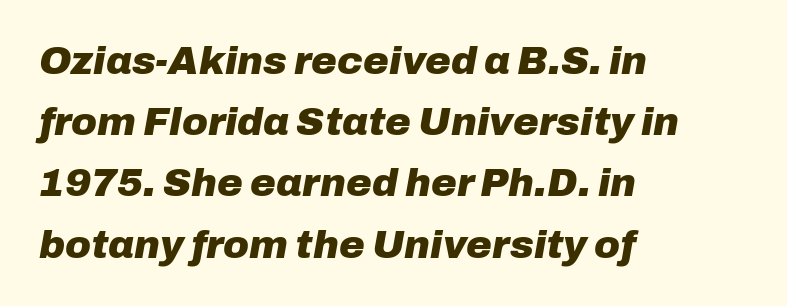
{"italic": "yes", "lean": "right", "slant_degrees": 10, "bold": "yes", "weight": "heavy", "width": "normal", "stroke_contrast": "low", "x_height": "medium", "monospaced": "no", "underline": "no", "align": "left", "line_spacing": "normal", "line_spacing_ratio": 1.57, "letter_spacing": "normal", "letter_spacing_em": 0.0, "glyph_px": 39}
